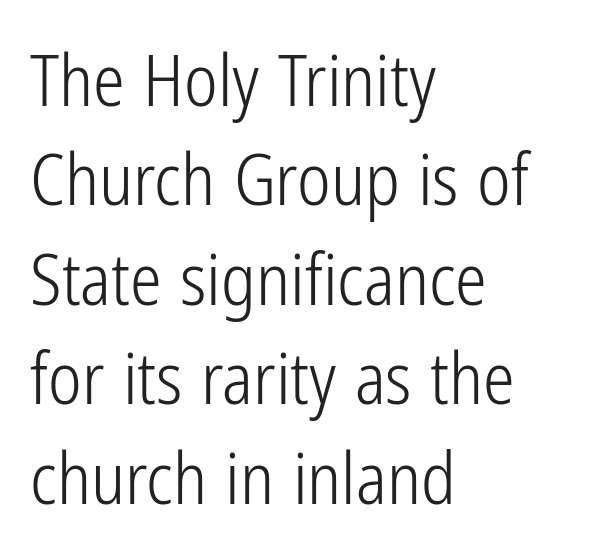
{"serif": "no", "italic": "no", "bold": "no", "weight": "light", "width": "condensed", "stroke_contrast": "low", "x_height": "medium", "monospaced": "no", "underline": "no", "align": "left", "line_spacing": "normal", "line_spacing_ratio": 1.4, "letter_spacing": "normal", "letter_spacing_em": 0.0, "glyph_px": 71}
